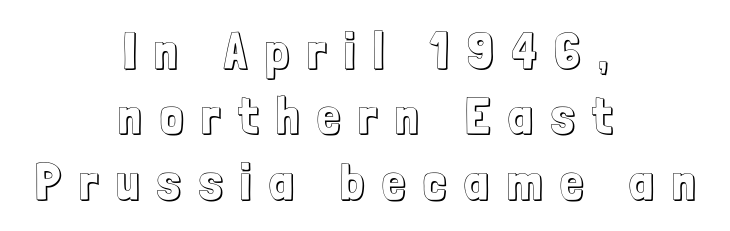
The image shows 51 px condensed type, upright; set centered, normal line spacing (1.28x), unusually wide letter spacing (+0.36 em), not underlined; a medium x-height.
